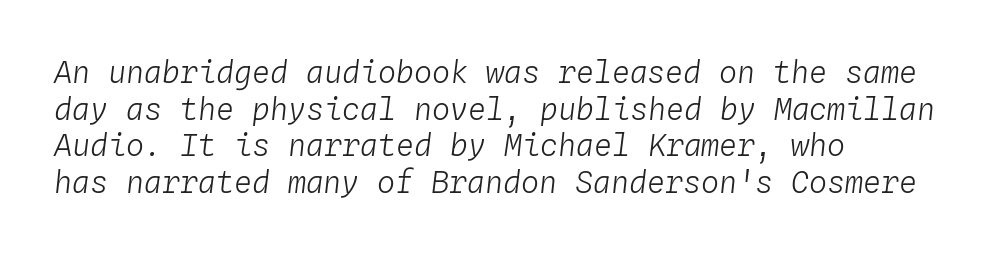
The image shows 30 px light type, italic (leaning right), monospaced; set left-aligned, line spacing 1.22x, normal letter spacing, not underlined; low stroke contrast and a medium x-height.
